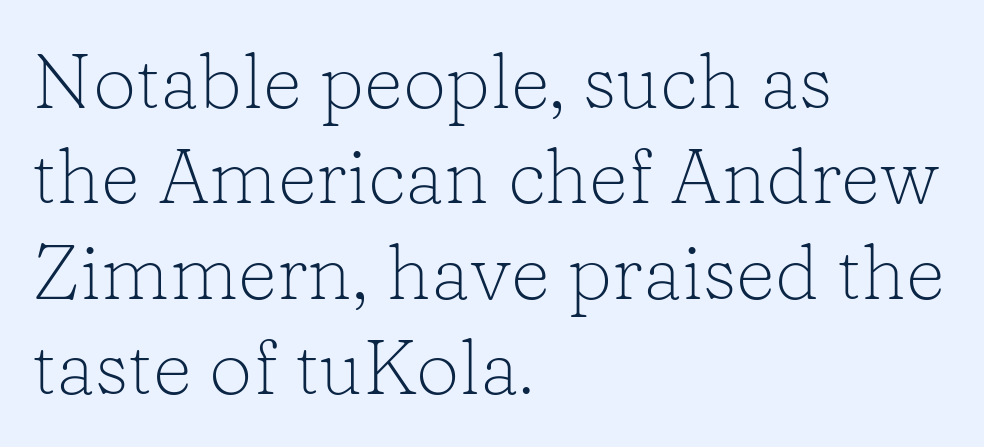
{"serif": "yes", "italic": "no", "bold": "no", "weight": "light", "width": "normal", "stroke_contrast": "low", "x_height": "medium", "monospaced": "no", "underline": "no", "align": "left", "line_spacing_ratio": 1.24, "letter_spacing": "normal", "letter_spacing_em": 0.0, "glyph_px": 77}
